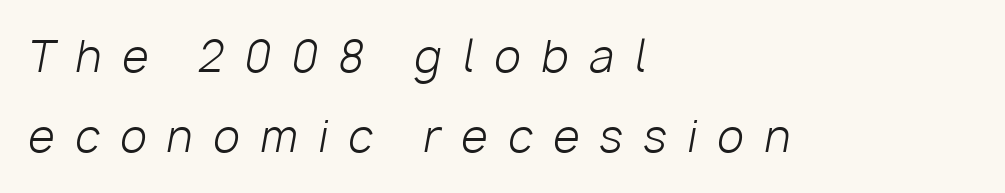
The image shows 43 px light type, italic (leaning right); set left-aligned, line spacing 1.87x, unusually wide letter spacing (+0.48 em), not underlined; low stroke contrast and a medium x-height.
